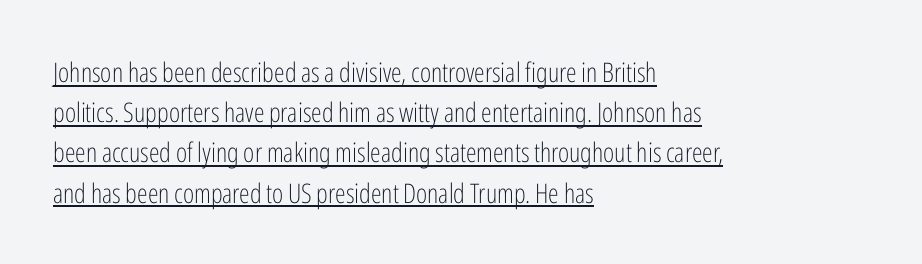
The image shows 27 px text type, upright; set left-aligned, normal line spacing (1.49x), normal letter spacing, underlined.
